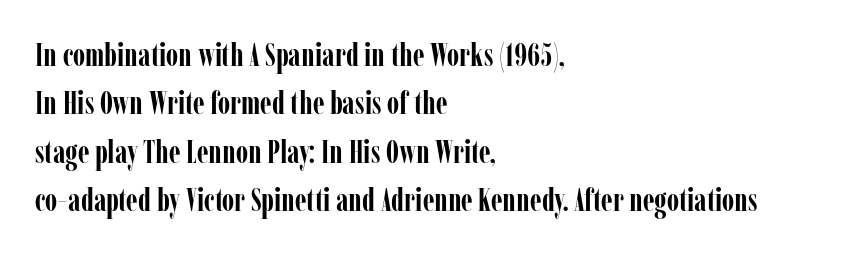
Q: Is the text bold? A: Yes.
Q: Is the text italic (slanted)? A: No, it is upright.
Q: Is the typeface a serif or a sans-serif typeface? A: Serif.
Q: Is the text underlined? A: No.
Q: How is the paragraph aligned? A: Left-aligned.
Q: Is the spacing between letters normal or unusually wide? A: Normal.
Q: Is the spacing between lines tight, normal or loose? A: Normal.
Q: Width (condensed, normal, or wide)? A: Condensed.
Q: Stroke contrast? A: Low.
Q: x-height? A: Medium.
Q: Monospaced? A: No.
